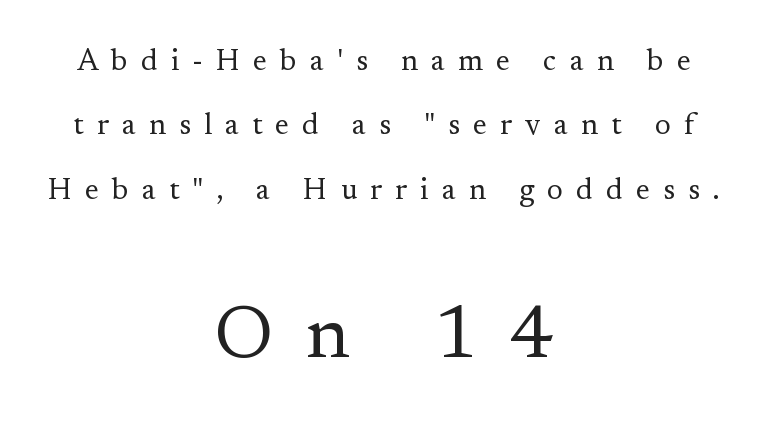
{"serif": "yes", "italic": "no", "bold": "no", "weight": "regular", "width": "normal", "stroke_contrast": "medium", "x_height": "small", "monospaced": "no", "underline": "no", "align": "center", "line_spacing": "loose", "line_spacing_ratio": 2.15, "letter_spacing": "wide", "letter_spacing_em": 0.44, "larger_block": "second", "size_ratio": 2.53, "glyph_px": 76}
